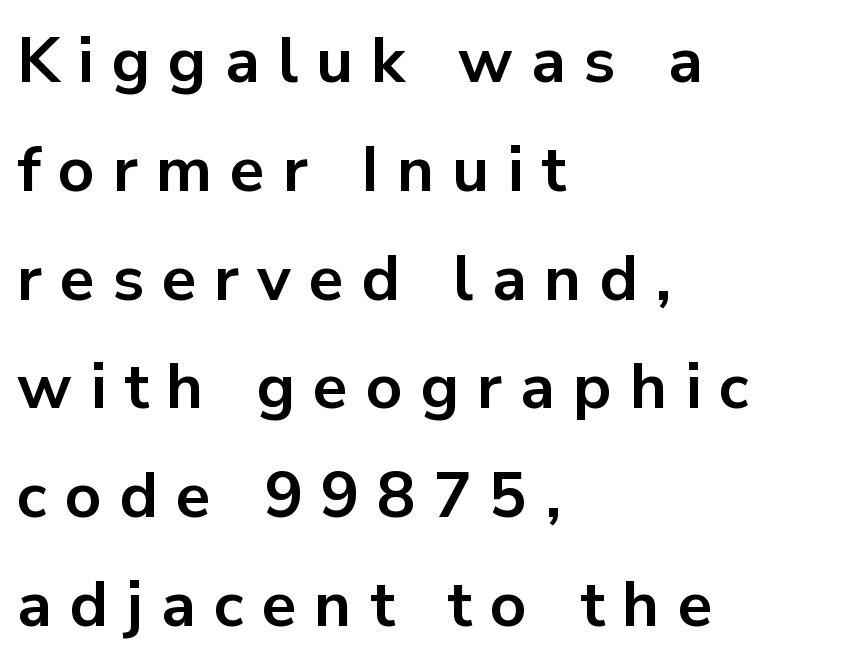
If you drew a line through each stem, it would be perfectly vertical. Is there much room between lines? A standard amount, neither cramped nor airy. The horizontal fit of the characters is loose and conspicuously gappy. The space directly below the letters is spotless. The characters display no serif detailing; their extremities are plain. Casual observation: everything's shoved over to the left.
